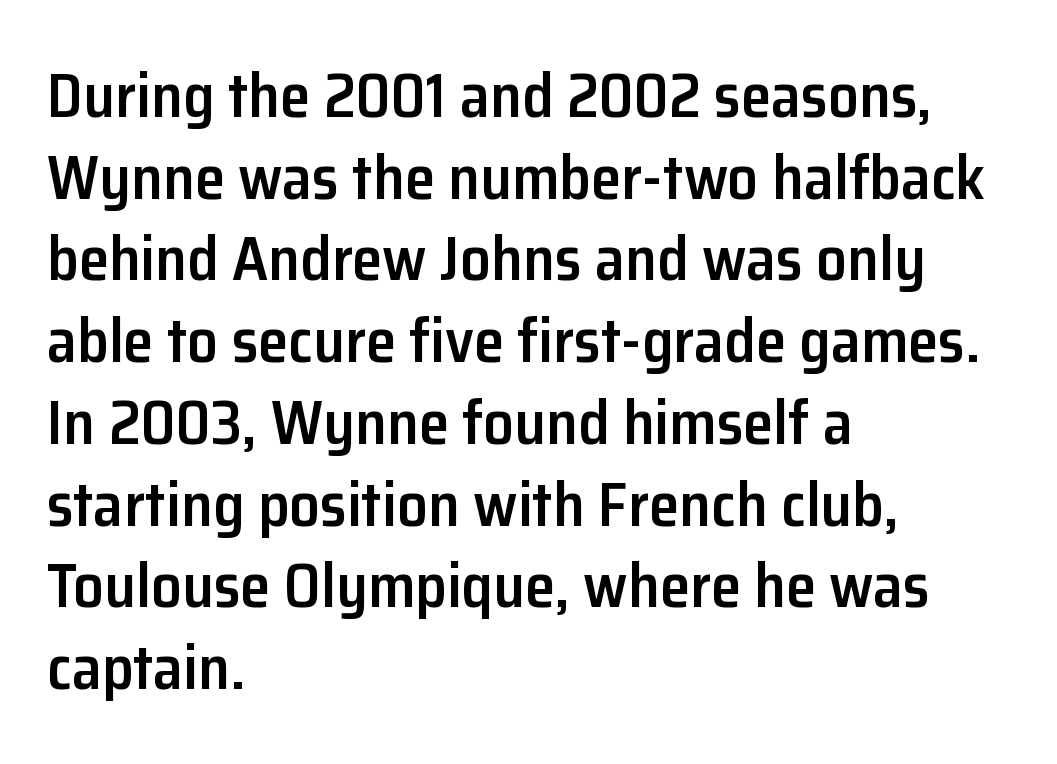
The image shows 61 px semibold sans-serif type, upright; set left-aligned, normal line spacing (1.34x), normal letter spacing, not underlined; low stroke contrast and a medium x-height.
